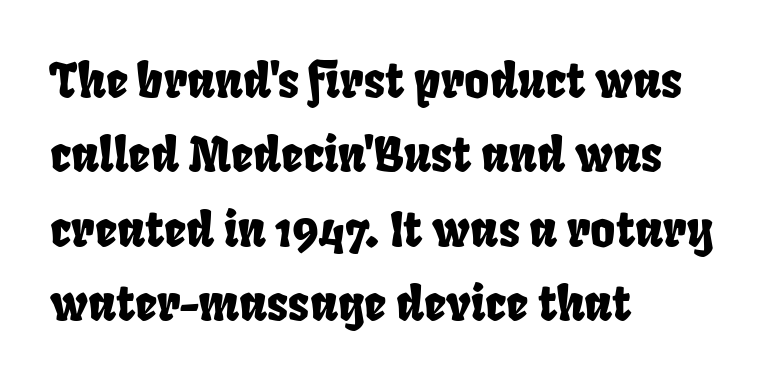
Q: Is the typeface a serif or a sans-serif typeface? A: Sans-serif.
Q: Is the text underlined? A: No.
Q: How is the paragraph aligned? A: Left-aligned.
Q: Is the spacing between letters normal or unusually wide? A: Normal.
Q: Is the spacing between lines tight, normal or loose? A: Normal.
Q: Width (condensed, normal, or wide)? A: Condensed.
Q: Stroke contrast? A: Low.
Q: x-height? A: Large.
Q: Monospaced? A: No.
